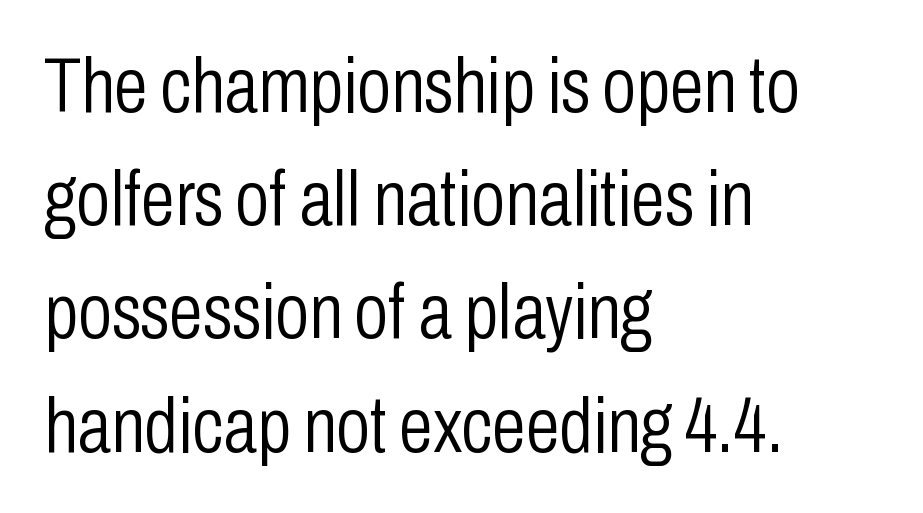
Q: Is the text bold? A: No.
Q: Is the text italic (slanted)? A: No, it is upright.
Q: Is the typeface a serif or a sans-serif typeface? A: Sans-serif.
Q: Is the text underlined? A: No.
Q: How is the paragraph aligned? A: Left-aligned.
Q: Is the spacing between letters normal or unusually wide? A: Normal.
Q: Is the spacing between lines tight, normal or loose? A: Normal.
Q: Width (condensed, normal, or wide)? A: Condensed.
Q: Stroke contrast? A: Low.
Q: x-height? A: Medium.
Q: Monospaced? A: No.
